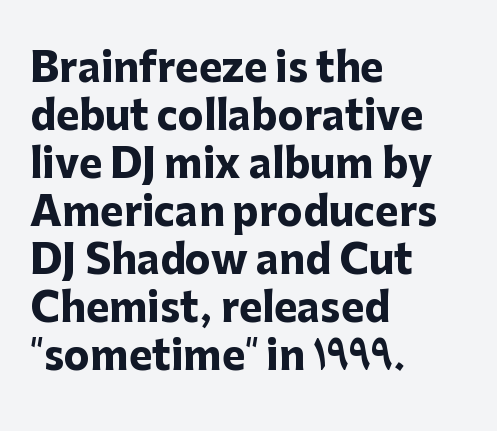
The designer went with a sans here, leaving each stem footless. Posture: vertical. A typesetter would call this proportional, since set widths differ per character. Anything drawn beneath the words? Only blank space.
